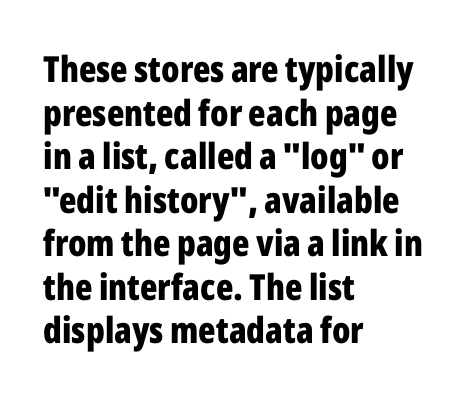
{"serif": "no", "italic": "no", "bold": "yes", "weight": "bold", "width": "condensed", "stroke_contrast": "low", "x_height": "medium", "monospaced": "no", "underline": "no", "align": "left", "line_spacing_ratio": 1.21, "letter_spacing": "normal", "letter_spacing_em": 0.0, "glyph_px": 36}
